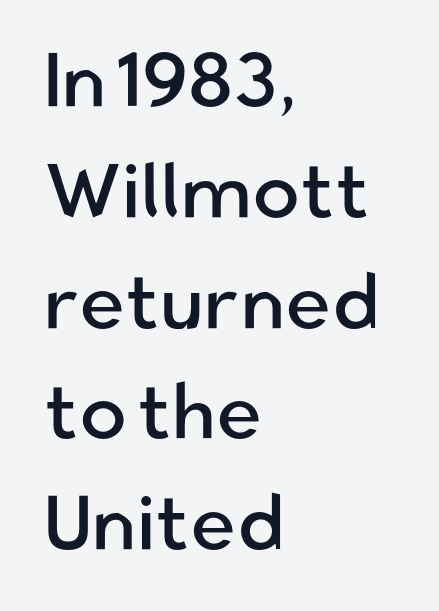
The image shows 78 px regular-weight sans-serif type, upright; set left-aligned, normal line spacing (1.42x), normal letter spacing, not underlined; low stroke contrast and a medium x-height.
